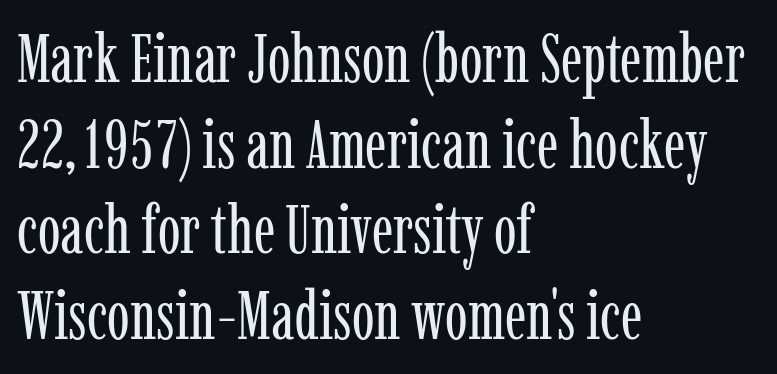
Regarding serifs, this sample has them. Alignment: flush left. Character widths vary here, with narrow letters taking less room than wide ones. The face looks like a standard text weight, possibly lighter.
